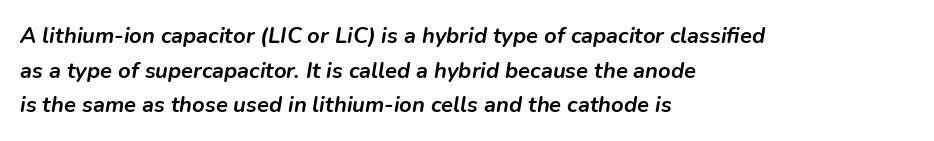
A typesetter would call this leading conventional body-copy spacing. The typography opts for an oblique posture over an upright one. Bold? Absolutely — the strokes are thick and heavy. One-word summary of the alignment: left. Words appear dense and cohesive because spacing is normal. The words here are not underlined.
